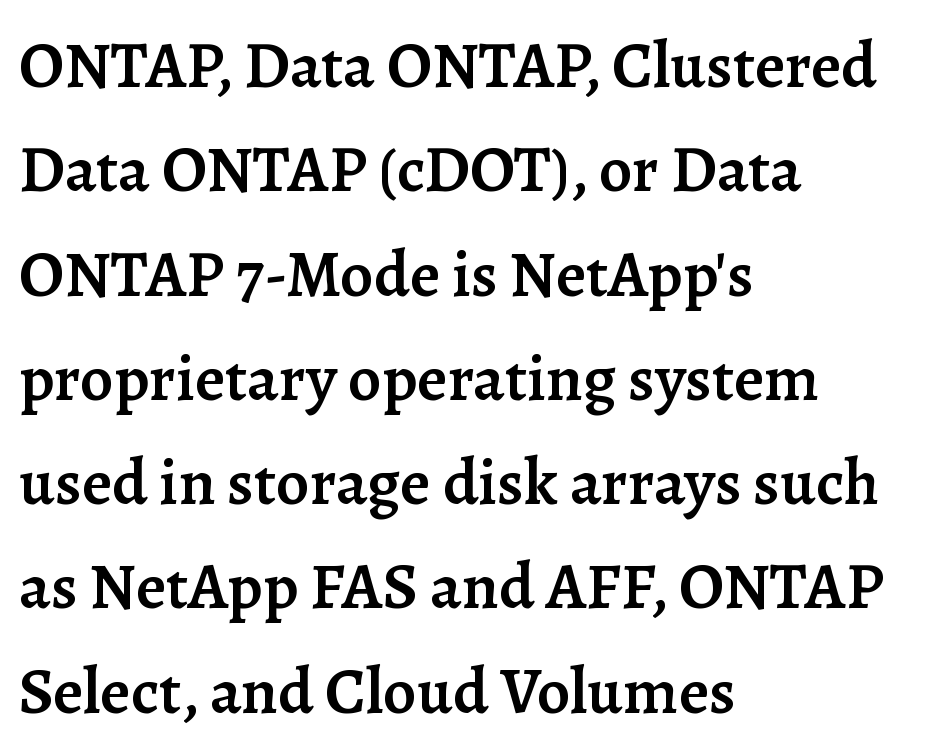
The image shows 66 px semibold serif type, upright; set left-aligned, normal line spacing (1.58x), normal letter spacing, not underlined; low stroke contrast and a medium x-height.
